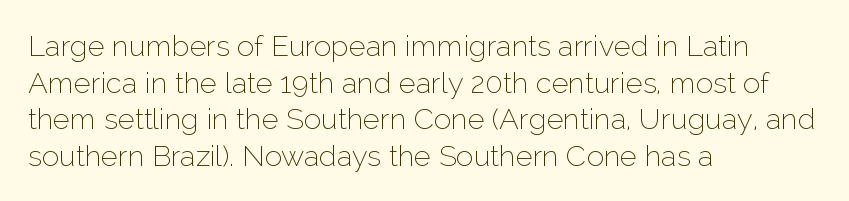
Q: Is the text bold? A: No.
Q: Is the text italic (slanted)? A: No, it is upright.
Q: Is the typeface a serif or a sans-serif typeface? A: Sans-serif.
Q: Is the text underlined? A: No.
Q: How is the paragraph aligned? A: Left-aligned.
Q: Is the spacing between letters normal or unusually wide? A: Normal.
Q: Is the spacing between lines tight, normal or loose? A: Normal.
Q: Width (condensed, normal, or wide)? A: Normal.
Q: Stroke contrast? A: Low.
Q: x-height? A: Medium.
Q: Monospaced? A: No.
